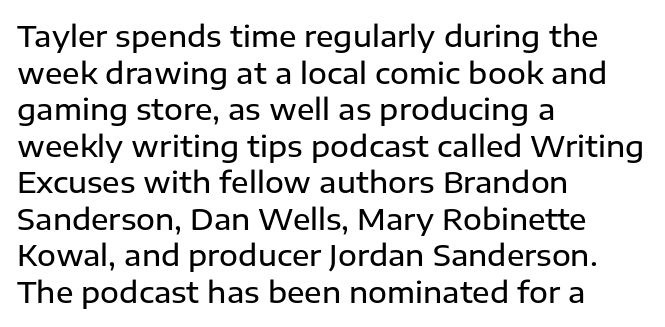
{"serif": "no", "italic": "no", "bold": "semi", "weight": "semibold", "width": "normal", "stroke_contrast": "low", "x_height": "medium", "monospaced": "no", "underline": "no", "align": "left", "line_spacing": "normal", "line_spacing_ratio": 1.26, "letter_spacing": "normal", "letter_spacing_em": 0.0, "glyph_px": 29}
